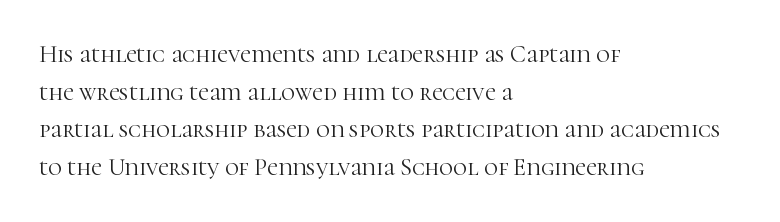
The image shows 24 px text type, upright; set left-aligned, normal line spacing (1.57x), normal letter spacing, not underlined.
